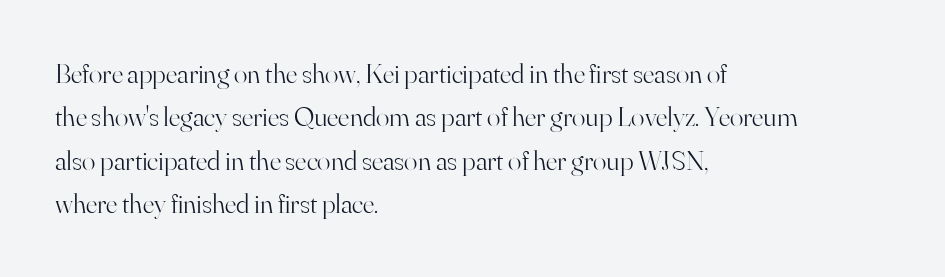
{"serif": "yes", "italic": "no", "bold": "no", "weight": "light", "width": "normal", "stroke_contrast": "high", "x_height": "small", "monospaced": "no", "underline": "no", "align": "left", "line_spacing": "normal", "line_spacing_ratio": 1.55, "letter_spacing": "normal", "letter_spacing_em": 0.0, "glyph_px": 28}
